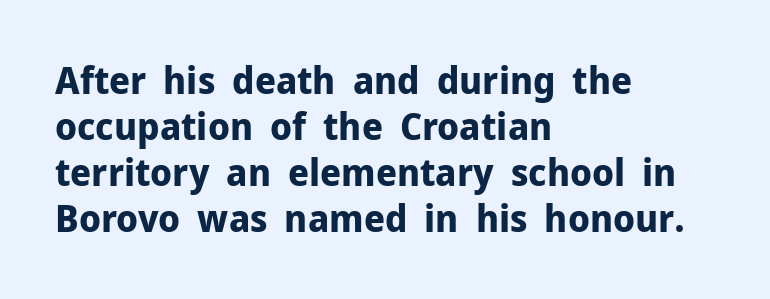
{"serif": "no", "italic": "no", "bold": "yes", "weight": "bold", "width": "normal", "stroke_contrast": "low", "x_height": "medium", "monospaced": "no", "underline": "no", "align": "left", "line_spacing_ratio": 1.21, "letter_spacing": "normal", "letter_spacing_em": 0.0, "glyph_px": 38}
